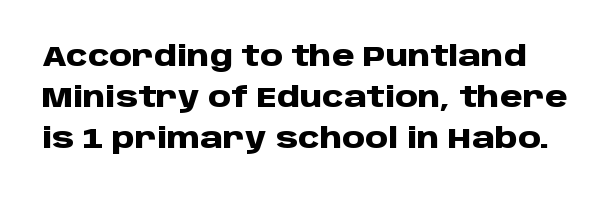
Q: Is the text bold? A: Yes.
Q: Is the text italic (slanted)? A: No, it is upright.
Q: Is the typeface a serif or a sans-serif typeface? A: Sans-serif.
Q: Is the text underlined? A: No.
Q: Is the spacing between letters normal or unusually wide? A: Normal.
Q: Is the spacing between lines tight, normal or loose? A: Normal.
Q: Width (condensed, normal, or wide)? A: Normal.
Q: Stroke contrast? A: Low.
Q: x-height? A: Large.
Q: Monospaced? A: No.
